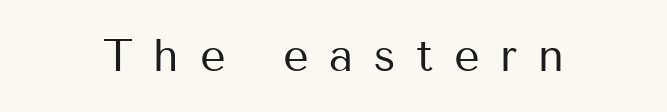
The image shows 45 px regular-weight sans-serif type, upright; set unusually wide letter spacing (+0.46 em), not underlined; medium stroke contrast and a medium x-height.
